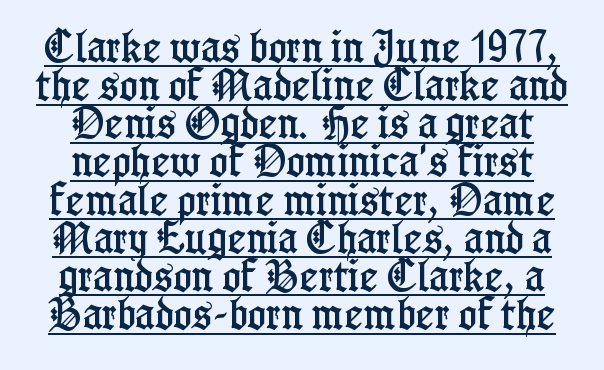
The face used here appears with an underline applied. Does the lettering tilt? It doesn't — this is upright. Standard letterfit; no display-style spreading of the glyphs. Notice how descenders almost collide with the ascenders below — that's tight leading. Every row of glyphs is offset so its center matches the block's center. The letters advance in unequal steps, a hallmark of proportional type.
